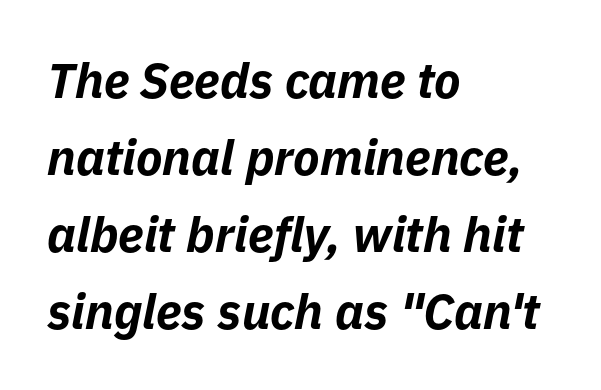
The text block is weighted toward the left margin, trailing off unevenly rightward. Nothing unusual about the tracking: characters are spaced as the font intends. Descenders hang freely into open space. Each letter keeps its own natural width here, so spacing adapts to shape. Weight: bold.
